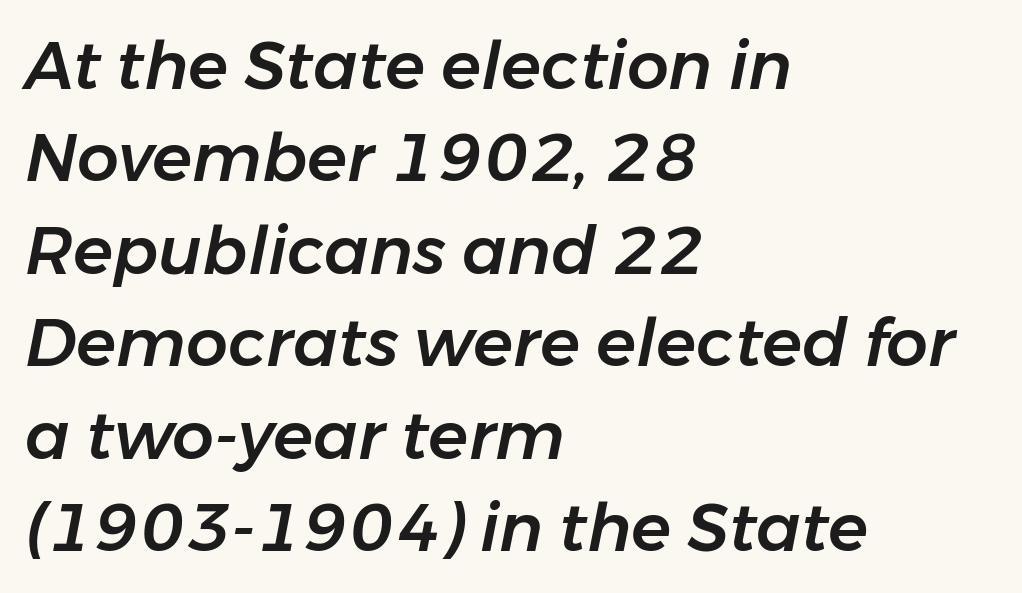
The passage shown leans; its letterforms are oblique. The rendering uses a moderate line-height, typical for paragraphs. Standard letterfit; no display-style spreading of the glyphs. You could not count columns in this text — the font is proportionally spaced. The specimen omits any rule beneath the text block's lines.
